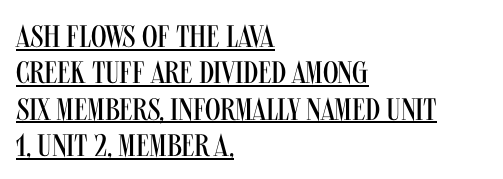
Q: Is the text bold? A: No.
Q: Is the text italic (slanted)? A: No, it is upright.
Q: Is the typeface a serif or a sans-serif typeface? A: Sans-serif.
Q: Is the text underlined? A: Yes.
Q: How is the paragraph aligned? A: Left-aligned.
Q: Is the spacing between letters normal or unusually wide? A: Normal.
Q: Width (condensed, normal, or wide)? A: Condensed.
Q: Stroke contrast? A: Medium.
Q: x-height? A: Large.
Q: Monospaced? A: No.
